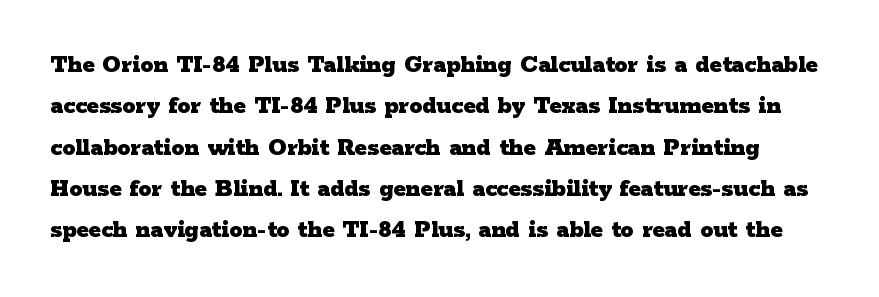
The image shows 26 px bold type, upright; set normal line spacing (1.59x), normal letter spacing, not underlined.
